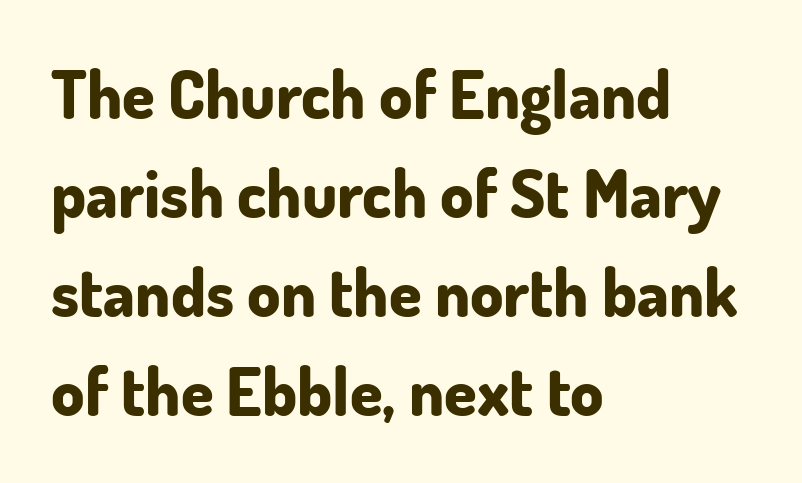
The typeface chosen for these lines omits serifs. The line-height multiplier appears to be the usual default. The lettering holds an erect, upright posture throughout. Descenders hang freely into open space. The face used here is proportionally spaced, like ordinary book or web type. The horizontal fit of the characters is conventional and even.
